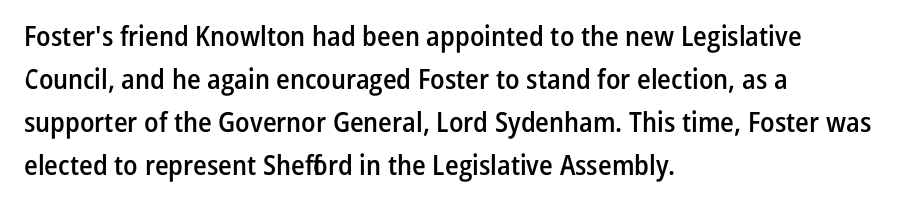
{"serif": "no", "italic": "no", "bold": "semi", "weight": "semibold", "width": "condensed", "stroke_contrast": "low", "x_height": "medium", "monospaced": "no", "underline": "no", "align": "left", "line_spacing": "normal", "line_spacing_ratio": 1.54, "letter_spacing": "normal", "letter_spacing_em": 0.0, "glyph_px": 28}
